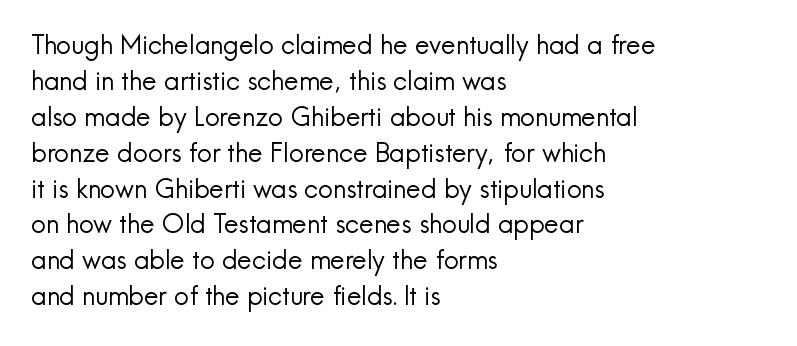
{"italic": "no", "bold": "no", "underline": "no", "align": "left", "line_spacing": "normal", "line_spacing_ratio": 1.38, "letter_spacing": "normal", "letter_spacing_em": 0.0, "glyph_px": 26}
